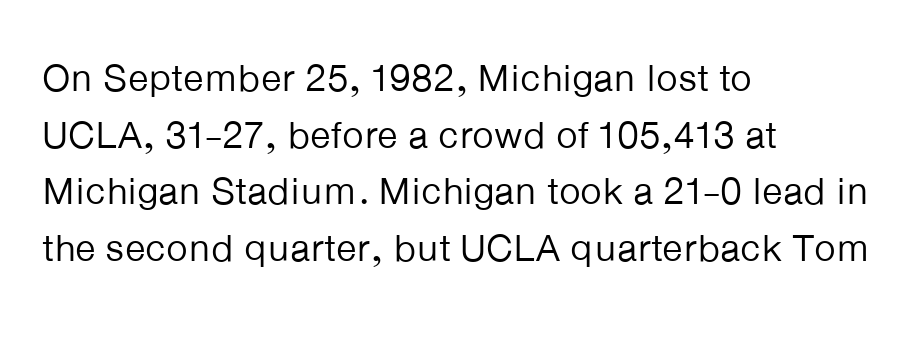
The image shows 38 px regular-weight sans-serif type, upright; set left-aligned, normal line spacing (1.49x), normal letter spacing, not underlined; low stroke contrast and a medium x-height.
